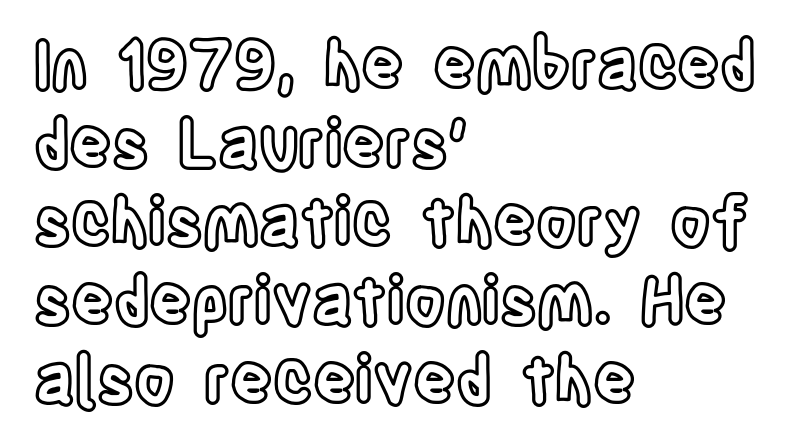
The image shows 65 px condensed type, upright; set left-aligned, line spacing 1.21x, normal letter spacing, not underlined; a large x-height.
